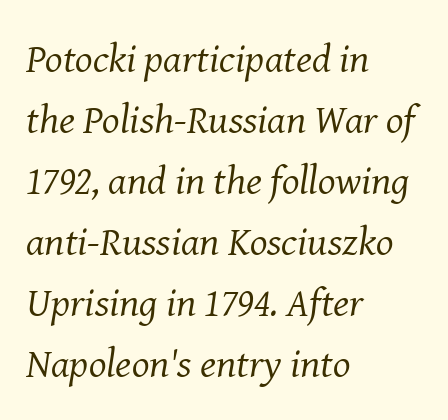
The image shows 41 px regular-weight serif type, italic (leaning right); set left-aligned, normal line spacing (1.49x), normal letter spacing, not underlined; medium stroke contrast and a medium x-height.
